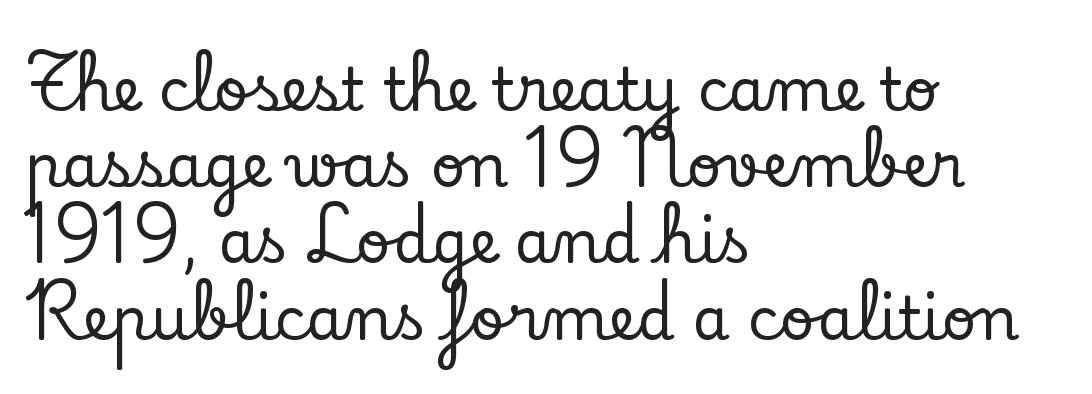
Q: Is the text italic (slanted)? A: No, it is upright.
Q: Is the typeface a serif or a sans-serif typeface? A: Serif.
Q: Is the text underlined? A: No.
Q: How is the paragraph aligned? A: Left-aligned.
Q: Is the spacing between letters normal or unusually wide? A: Normal.
Q: Is the spacing between lines tight, normal or loose? A: Normal.
Q: Width (condensed, normal, or wide)? A: Normal.
Q: Stroke contrast? A: Low.
Q: x-height? A: Small.
Q: Monospaced? A: No.
